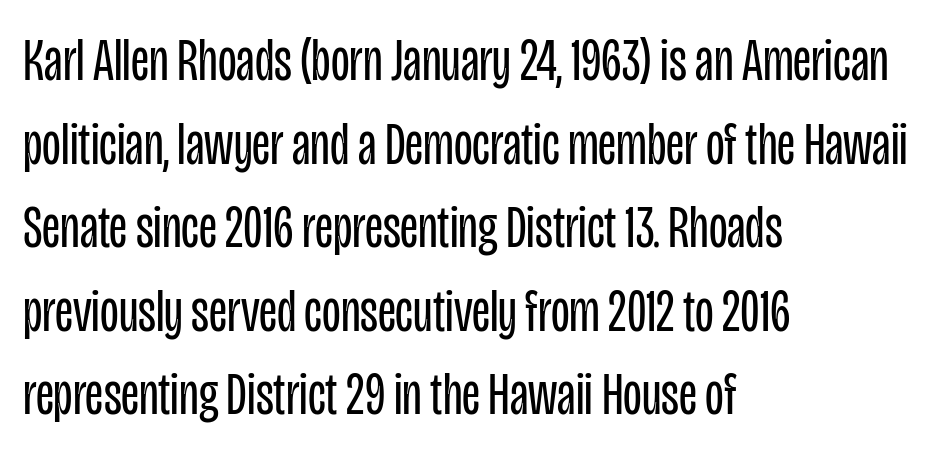
The image shows 61 px regular-weight, condensed sans-serif type, upright; set left-aligned, normal line spacing (1.37x), normal letter spacing, not underlined; low stroke contrast and a large x-height.
